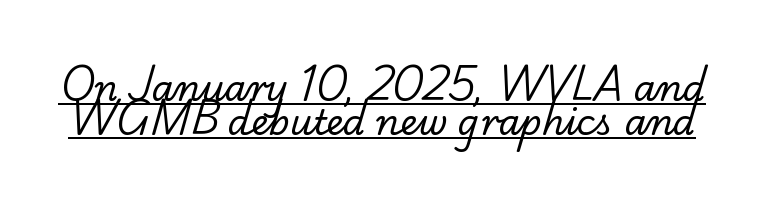
Character widths vary here, with narrow letters taking less room than wide ones. The letterforms sit shoulder to shoulder at normal distance. Honestly, the rows look squashed on top of each other. These characters rest on top of a visible drawn line. The cut favours lightness, reaching ordinary text weight at its darkest.
